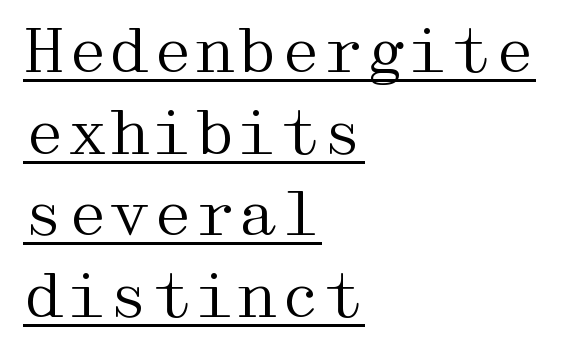
{"serif": "yes", "italic": "no", "bold": "no", "weight": "regular", "width": "wide", "stroke_contrast": "medium", "x_height": "medium", "underline": "yes", "align": "left", "line_spacing": "normal", "line_spacing_ratio": 1.34, "letter_spacing": "normal", "letter_spacing_em": 0.0, "glyph_px": 61}
